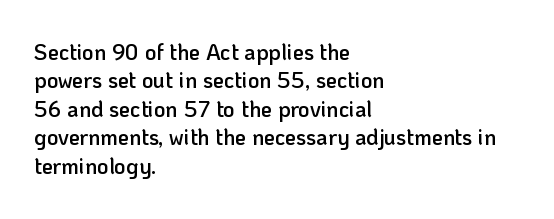
{"italic": "no", "bold": "semi", "underline": "no", "align": "left", "line_spacing": "normal", "line_spacing_ratio": 1.29, "letter_spacing": "normal", "letter_spacing_em": 0.0, "glyph_px": 22}
